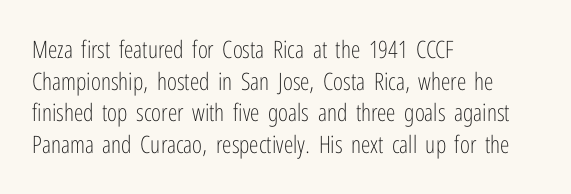
{"italic": "no", "bold": "no", "underline": "no", "align": "left", "line_spacing": "normal", "line_spacing_ratio": 1.32, "letter_spacing": "normal", "letter_spacing_em": 0.0, "glyph_px": 24}
